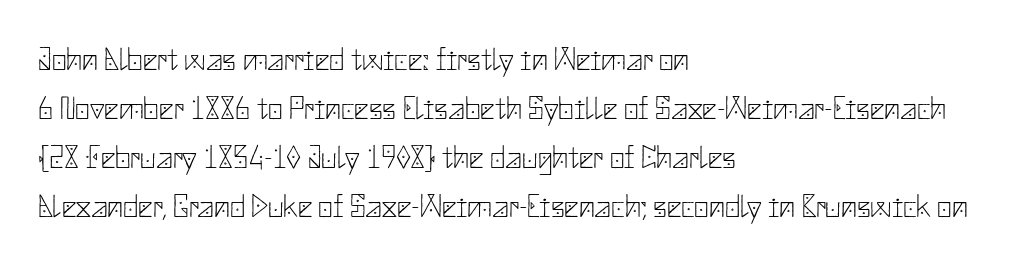
Q: Is the text bold? A: No.
Q: Is the text italic (slanted)? A: No, it is upright.
Q: Is the typeface a serif or a sans-serif typeface? A: Sans-serif.
Q: Is the text underlined? A: No.
Q: How is the paragraph aligned? A: Left-aligned.
Q: Is the spacing between letters normal or unusually wide? A: Normal.
Q: Is the spacing between lines tight, normal or loose? A: Normal.
Q: Width (condensed, normal, or wide)? A: Normal.
Q: Stroke contrast? A: Low.
Q: x-height? A: Small.
